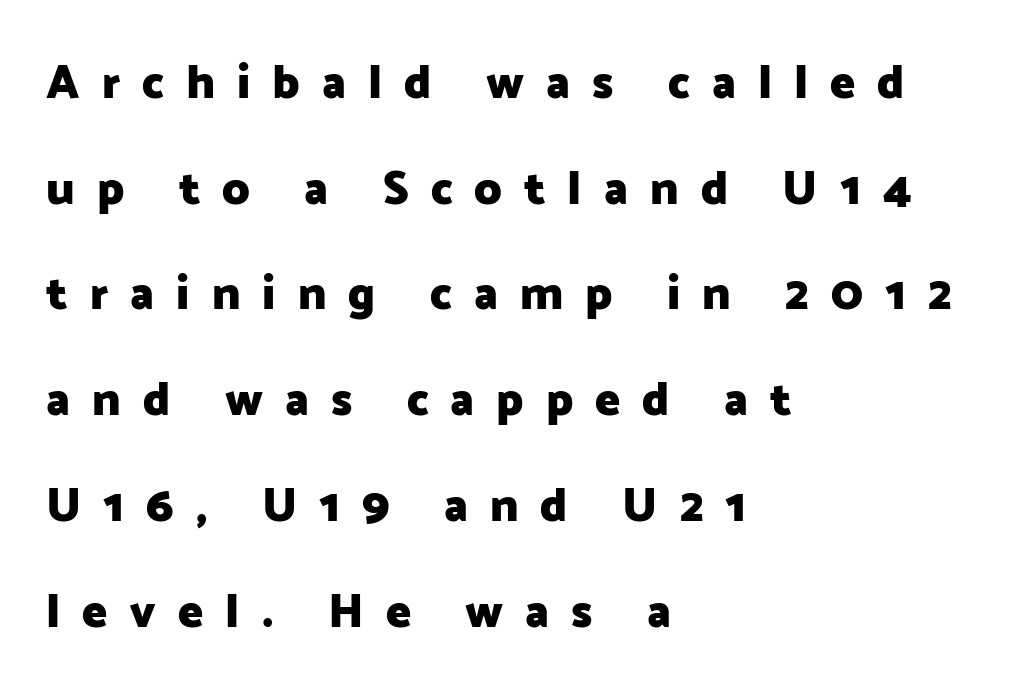
Does the copy run flush right? No — it runs flush left. The rendering inserts visible extra space after every character. This sample has the flowing, uneven cadence of proportional lettering. The leading is generous, giving the passage an open texture. Italic? Not at all — the glyphs are vertical. The zone under the glyphs is completely vacant.
